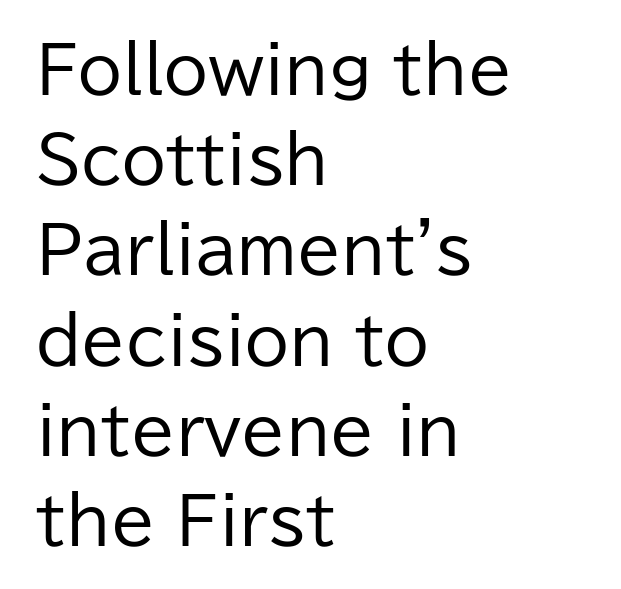
{"serif": "no", "italic": "no", "bold": "no", "weight": "regular", "width": "normal", "stroke_contrast": "low", "x_height": "medium", "monospaced": "no", "underline": "no", "align": "left", "line_spacing": "normal", "line_spacing_ratio": 1.41, "letter_spacing": "normal", "letter_spacing_em": 0.0, "glyph_px": 64}
